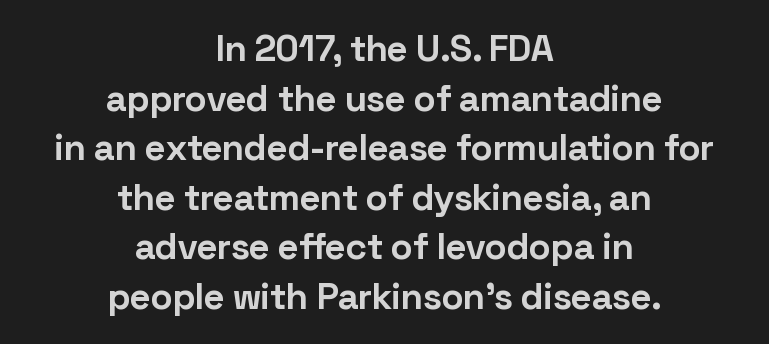
Normally led — the rows are evenly, conventionally spaced. Bold? Absolutely — the strokes are thick and heavy. Does the type have serifs? No, each stem ends abruptly. The words here are not underlined.
